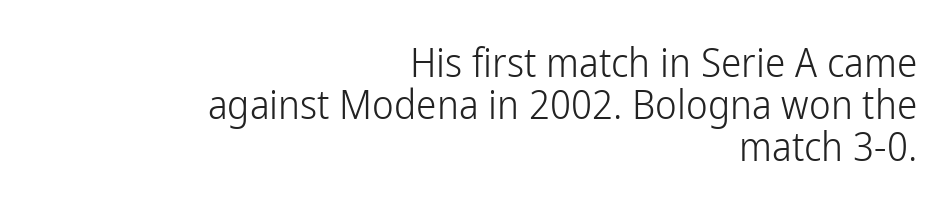
The image shows 41 px light, condensed sans-serif type, upright; set right-aligned, tight line spacing (1.02x), normal letter spacing, not underlined; low stroke contrast and a medium x-height.
